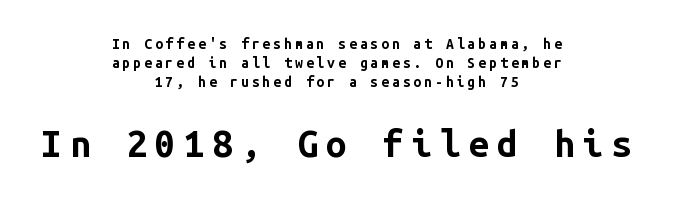
{"serif": "no", "italic": "no", "bold": "yes", "weight": "bold", "width": "normal", "stroke_contrast": "low", "x_height": "medium", "monospaced": "yes", "underline": "no", "align": "center", "line_spacing": "normal", "line_spacing_ratio": 1.36, "letter_spacing": "wide", "letter_spacing_em": 0.21, "larger_block": "second", "size_ratio": 2.64, "glyph_px": 37}
